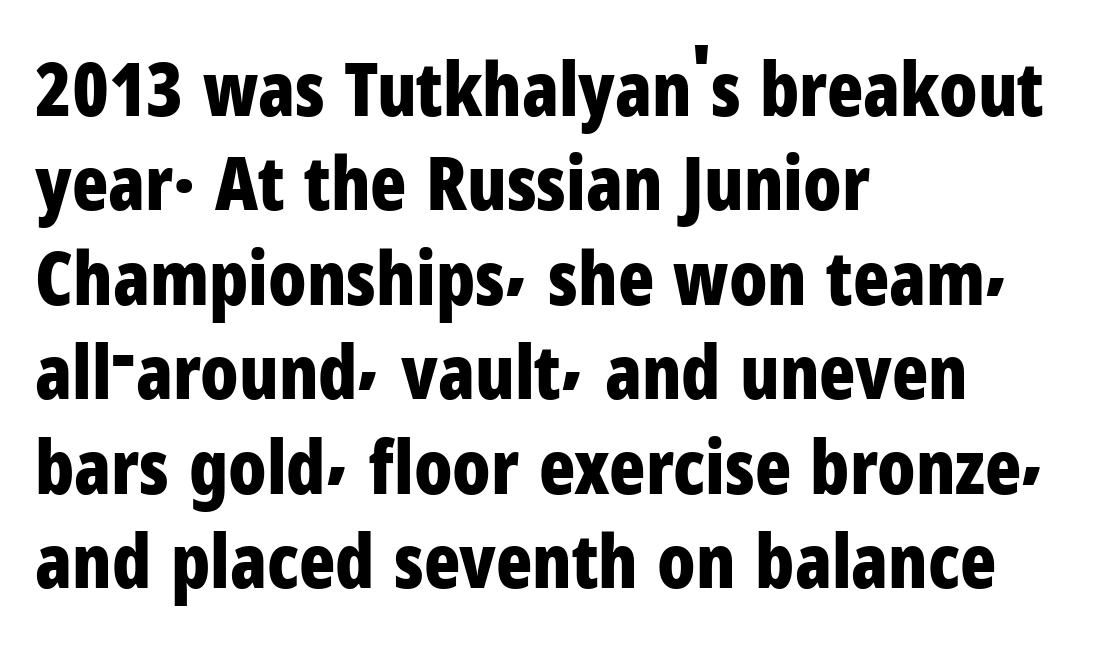
Q: Is the text bold? A: Yes.
Q: Is the text italic (slanted)? A: No, it is upright.
Q: Is the typeface a serif or a sans-serif typeface? A: Sans-serif.
Q: Is the text underlined? A: No.
Q: How is the paragraph aligned? A: Left-aligned.
Q: Is the spacing between letters normal or unusually wide? A: Normal.
Q: Is the spacing between lines tight, normal or loose? A: Normal.
Q: Width (condensed, normal, or wide)? A: Condensed.
Q: Stroke contrast? A: Low.
Q: x-height? A: Medium.
Q: Monospaced? A: No.
